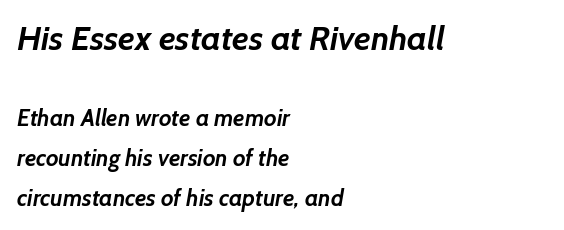
Which of the two is more prominent by size? The first, at the top. Do the characters align in a grid? No, the font is proportional. The glyphs have the mass of a bold cut. Leftover space on each line is placed entirely after the last word. To sum up the face: it is a sans, with no serifs.
